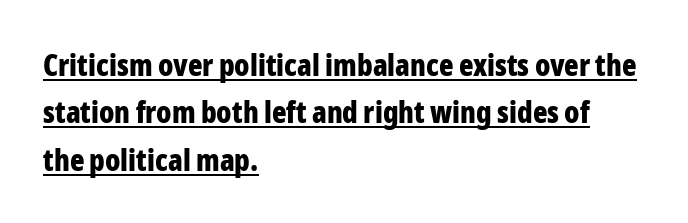
Layout note: lines flush left. A normal amount of white space separates one row of letters from the next. A full-strength bold gives these letters their thick strokes. The passage shown is underscored from start to finish. These lines keep a tight, regular rhythm from letter to letter.
